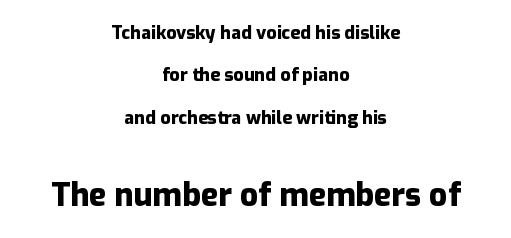
The image shows 32 px heavy sans-serif type, upright; set centered, loose line spacing (2.36x), normal letter spacing, not underlined; the second (bottom) block is 1.78x larger; low stroke contrast and a medium x-height.
